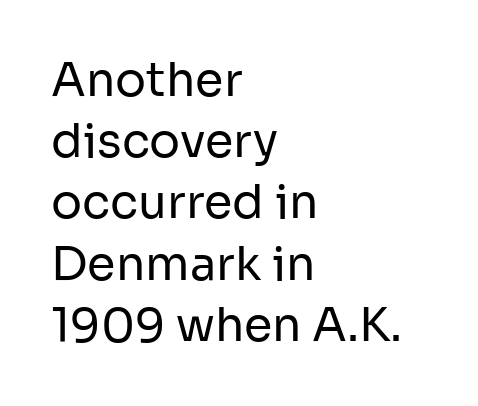
Q: Is the text bold? A: No.
Q: Is the text italic (slanted)? A: No, it is upright.
Q: Is the typeface a serif or a sans-serif typeface? A: Sans-serif.
Q: Is the text underlined? A: No.
Q: How is the paragraph aligned? A: Left-aligned.
Q: Is the spacing between letters normal or unusually wide? A: Normal.
Q: Is the spacing between lines tight, normal or loose? A: Normal.
Q: Width (condensed, normal, or wide)? A: Normal.
Q: Stroke contrast? A: Low.
Q: x-height? A: Medium.
Q: Monospaced? A: No.
